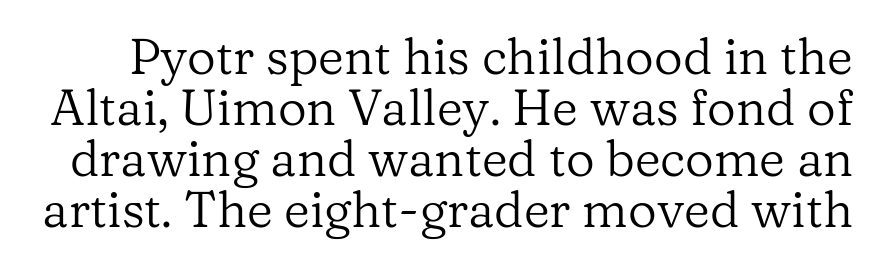
The image shows 50 px regular-weight serif type, upright; set tight line spacing (1.02x), normal letter spacing, not underlined; low stroke contrast and a medium x-height.
